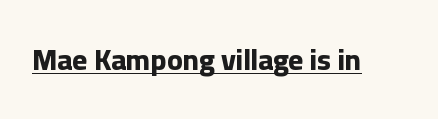
Q: Is the text bold? A: Yes.
Q: Is the text italic (slanted)? A: No, it is upright.
Q: Is the typeface a serif or a sans-serif typeface? A: Sans-serif.
Q: Is the text underlined? A: Yes.
Q: Is the spacing between letters normal or unusually wide? A: Normal.
Q: Width (condensed, normal, or wide)? A: Normal.
Q: Stroke contrast? A: Low.
Q: x-height? A: Medium.
Q: Monospaced? A: No.
